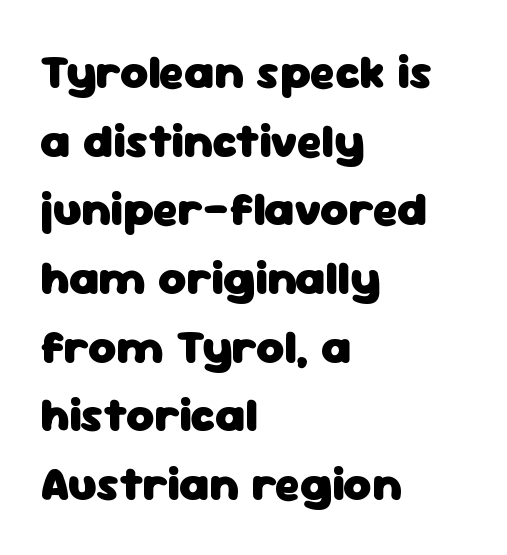
This rendering leaves character spacing at its baseline value. Visually the block forms a straight wall on the left and a jagged coastline on the right. The face used here is a sans, in the tradition of grotesques and geometrics. Set as a true bold cut, around the 700 mark. You can tell it's not italic because the verticals are truly vertical. The rendering uses natural spacing where letterforms have individual widths.
